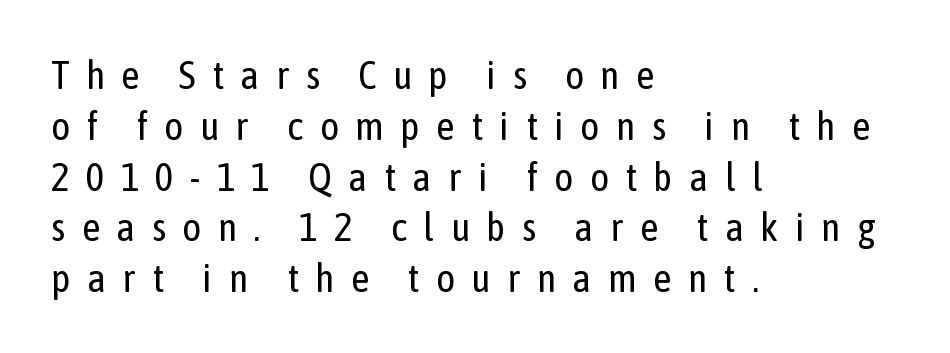
Q: Is the text bold? A: No.
Q: Is the text italic (slanted)? A: No, it is upright.
Q: Is the typeface a serif or a sans-serif typeface? A: Sans-serif.
Q: Is the text underlined? A: No.
Q: How is the paragraph aligned? A: Left-aligned.
Q: Is the spacing between letters normal or unusually wide? A: Unusually wide.
Q: Is the spacing between lines tight, normal or loose? A: Normal.
Q: Width (condensed, normal, or wide)? A: Condensed.
Q: Stroke contrast? A: Low.
Q: x-height? A: Medium.
Q: Monospaced? A: No.
